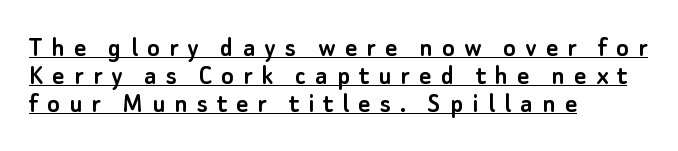
{"serif": "no", "italic": "no", "width": "normal", "stroke_contrast": "low", "x_height": "small", "monospaced": "no", "underline": "yes", "align": "left", "line_spacing": "tight", "line_spacing_ratio": 0.97, "letter_spacing": "wide", "letter_spacing_em": 0.32, "glyph_px": 29}
